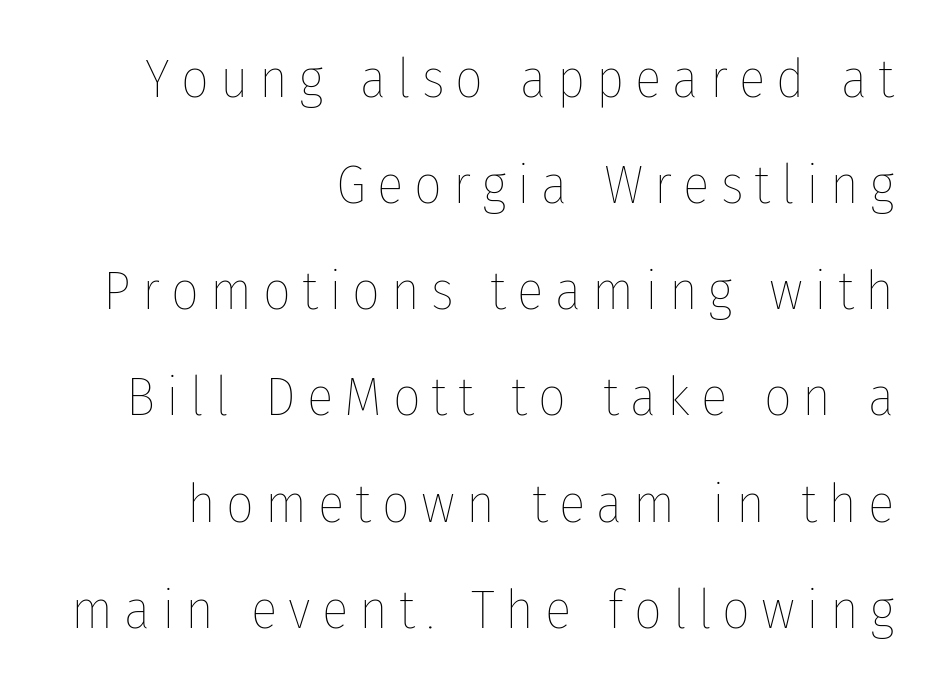
Q: Is the text bold? A: No.
Q: Is the text italic (slanted)? A: No, it is upright.
Q: Is the text underlined? A: No.
Q: How is the paragraph aligned? A: Right-aligned.
Q: Is the spacing between letters normal or unusually wide? A: Unusually wide.
Q: Is the spacing between lines tight, normal or loose? A: Loose.
Q: Width (condensed, normal, or wide)? A: Condensed.
Q: Stroke contrast? A: Low.
Q: x-height? A: Medium.
Q: Monospaced? A: No.
